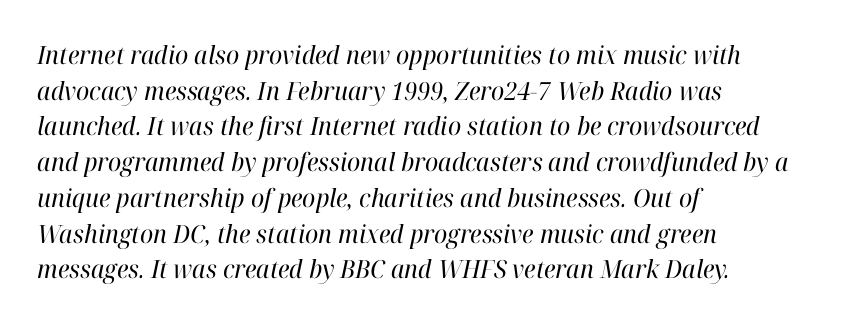
Q: Is the text bold? A: No.
Q: Is the text italic (slanted)? A: Yes, it leans right by about 12 degrees.
Q: Is the text underlined? A: No.
Q: How is the paragraph aligned? A: Left-aligned.
Q: Is the spacing between letters normal or unusually wide? A: Normal.
Q: Is the spacing between lines tight, normal or loose? A: Normal.
